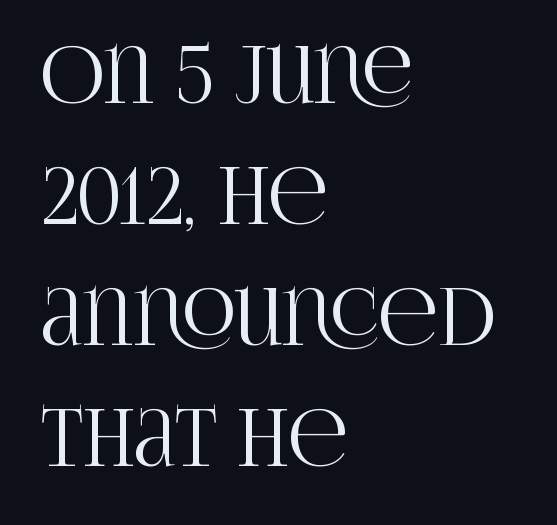
Q: Is the text italic (slanted)? A: No, it is upright.
Q: Is the typeface a serif or a sans-serif typeface? A: Serif.
Q: Is the text underlined? A: No.
Q: How is the paragraph aligned? A: Left-aligned.
Q: Is the spacing between letters normal or unusually wide? A: Normal.
Q: Is the spacing between lines tight, normal or loose? A: Normal.
Q: Width (condensed, normal, or wide)? A: Condensed.
Q: Stroke contrast? A: High.
Q: x-height? A: Large.
Q: Monospaced? A: No.
